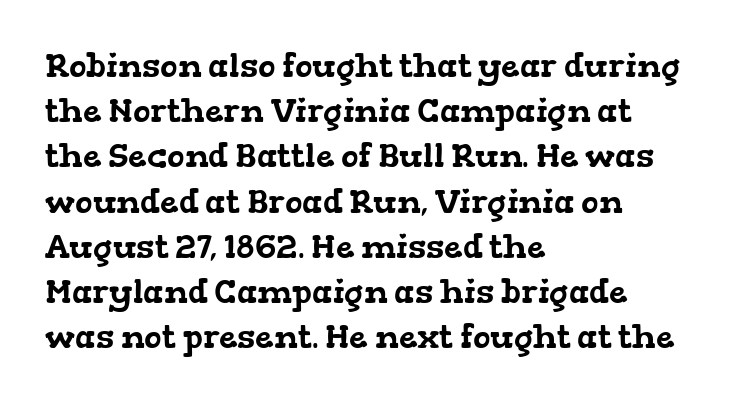
{"serif": "yes", "width": "wide", "stroke_contrast": "low", "x_height": "medium", "monospaced": "no", "underline": "no", "align": "left", "line_spacing": "normal", "line_spacing_ratio": 1.37, "letter_spacing": "normal", "letter_spacing_em": 0.0, "glyph_px": 33}
